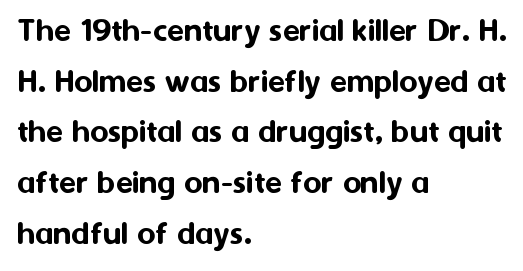
The image shows 35 px sans-serif type, upright; set left-aligned, normal line spacing (1.45x), normal letter spacing, not underlined; medium stroke contrast and a medium x-height.
